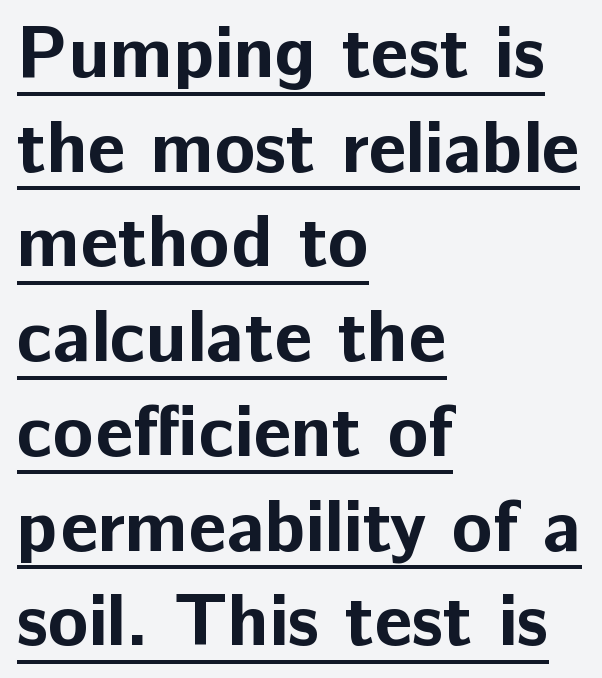
Q: Is the text bold? A: Yes.
Q: Is the text italic (slanted)? A: No, it is upright.
Q: Is the typeface a serif or a sans-serif typeface? A: Sans-serif.
Q: Is the text underlined? A: Yes.
Q: How is the paragraph aligned? A: Left-aligned.
Q: Is the spacing between letters normal or unusually wide? A: Normal.
Q: Is the spacing between lines tight, normal or loose? A: Normal.
Q: Width (condensed, normal, or wide)? A: Normal.
Q: Stroke contrast? A: Low.
Q: x-height? A: Medium.
Q: Monospaced? A: No.
